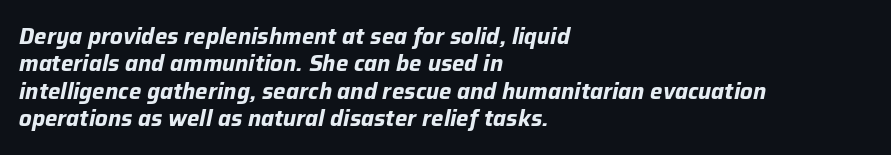
Q: Is the text bold? A: Yes.
Q: Is the text italic (slanted)? A: Yes, it leans right by about 12 degrees.
Q: Is the text underlined? A: No.
Q: How is the paragraph aligned? A: Left-aligned.
Q: Is the spacing between letters normal or unusually wide? A: Normal.
